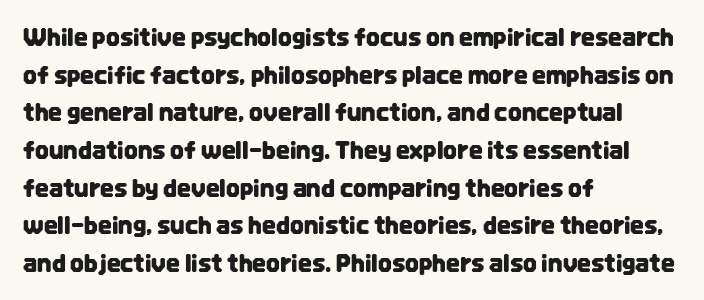
Students, observe: this is what conventionally led text looks like. When letters stand straight like this, we call the style roman or upright. Horizontally, the lines are justified to the leading edge only. The type is set solid horizontally, with unmodified tracking. The baseline area is clear.
